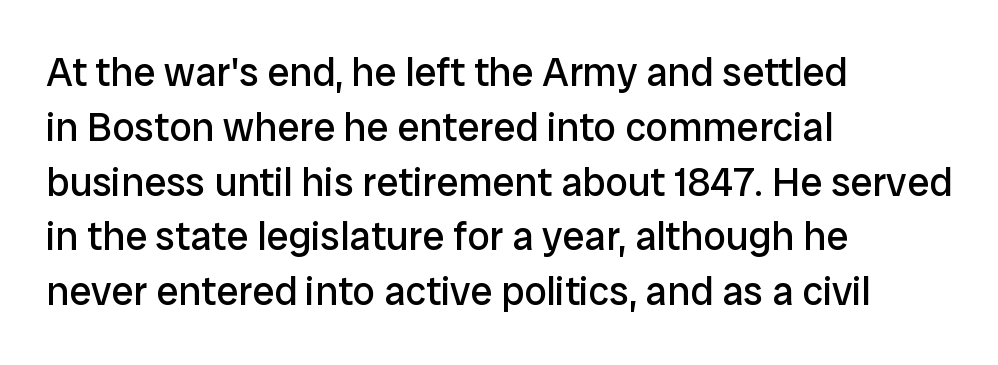
{"serif": "no", "italic": "no", "bold": "no", "weight": "regular", "width": "normal", "stroke_contrast": "low", "x_height": "medium", "monospaced": "no", "underline": "no", "align": "left", "line_spacing": "normal", "line_spacing_ratio": 1.37, "letter_spacing": "normal", "letter_spacing_em": 0.0, "glyph_px": 40}
